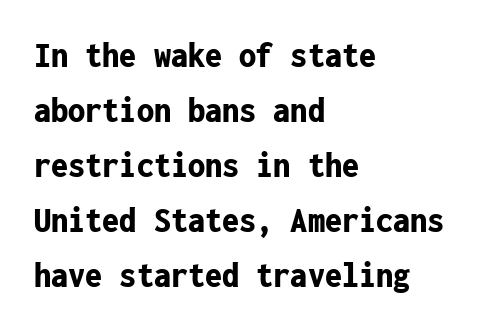
Q: Is the text bold? A: Yes.
Q: Is the text italic (slanted)? A: No, it is upright.
Q: Is the typeface a serif or a sans-serif typeface? A: Sans-serif.
Q: Is the text underlined? A: No.
Q: How is the paragraph aligned? A: Left-aligned.
Q: Is the spacing between letters normal or unusually wide? A: Normal.
Q: Is the spacing between lines tight, normal or loose? A: Normal.
Q: Width (condensed, normal, or wide)? A: Condensed.
Q: Stroke contrast? A: Low.
Q: x-height? A: Medium.
Q: Monospaced? A: Yes.
